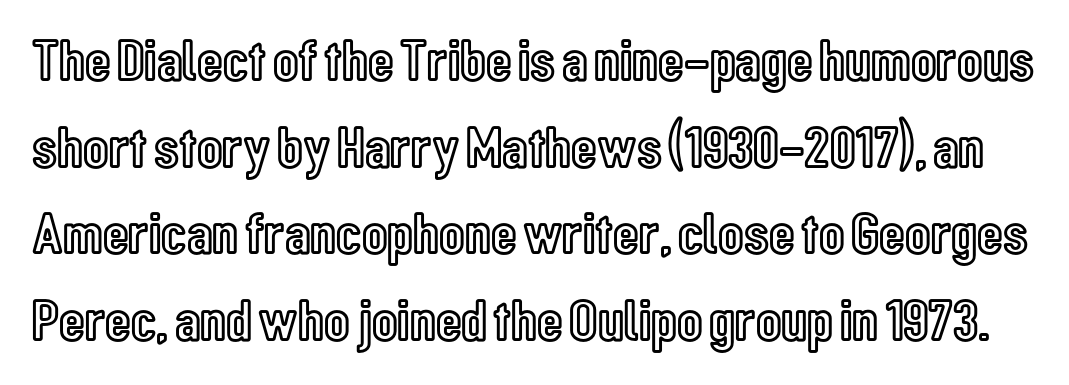
The image shows 59 px condensed type, upright; set normal line spacing (1.47x), normal letter spacing, not underlined; a medium x-height.
